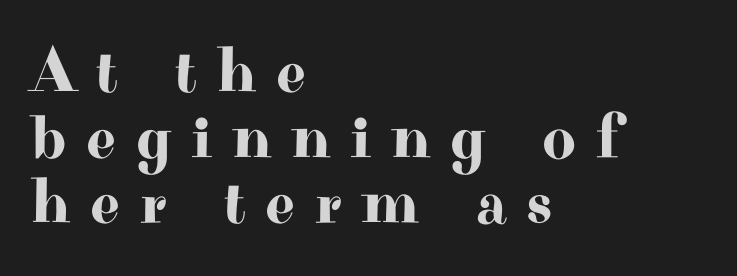
The lines are quadded left. The letters stand upright; this is a roman face. A typesetter would call this heavily tracked-out type. The glyphs in this specimen are seriffed. Tightly led — the rows are bunched. Note the varied advance widths — an 'i' is clearly narrower than an 'm'.
